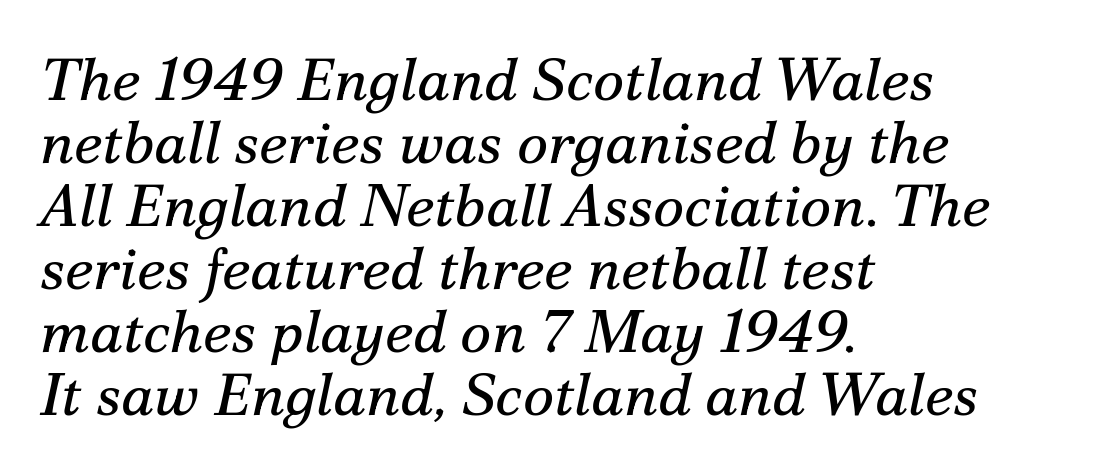
Honestly, the letter spacing is just normal — you wouldn't notice it. Each new line begins almost immediately beneath the previous one. Think of a printed novel: that variable character pitch is what you see here. No word sits above an underline. Does the lettering tilt? It does — this is italic.
